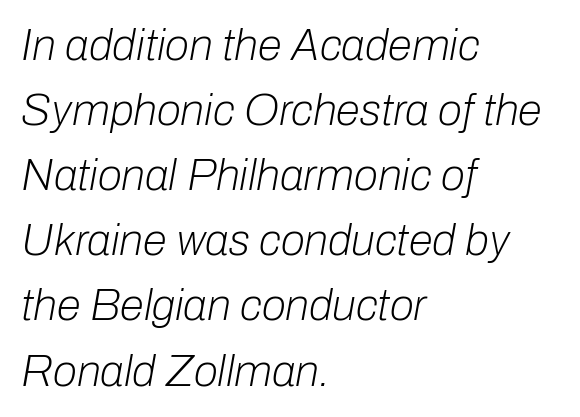
Q: Is the text bold? A: No.
Q: Is the text italic (slanted)? A: Yes, it leans right by about 10 degrees.
Q: Is the text underlined? A: No.
Q: How is the paragraph aligned? A: Left-aligned.
Q: Is the spacing between letters normal or unusually wide? A: Normal.
Q: Is the spacing between lines tight, normal or loose? A: Normal.
Q: Width (condensed, normal, or wide)? A: Normal.
Q: Stroke contrast? A: Low.
Q: x-height? A: Medium.
Q: Monospaced? A: No.
